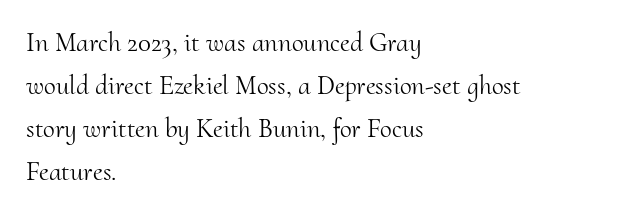
The image shows 27 px text type, upright; set left-aligned, normal line spacing (1.59x), normal letter spacing, not underlined.
